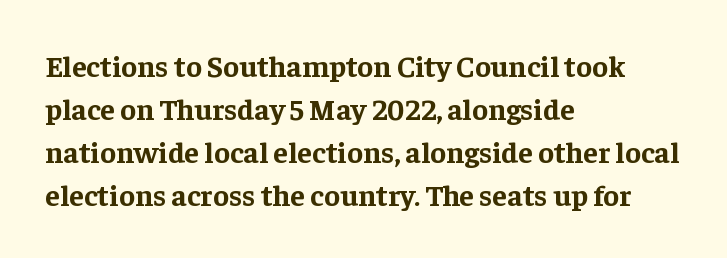
Q: Is the text bold? A: Yes.
Q: Is the text italic (slanted)? A: No, it is upright.
Q: Is the typeface a serif or a sans-serif typeface? A: Serif.
Q: Is the text underlined? A: No.
Q: How is the paragraph aligned? A: Left-aligned.
Q: Is the spacing between letters normal or unusually wide? A: Normal.
Q: Is the spacing between lines tight, normal or loose? A: Normal.
Q: Width (condensed, normal, or wide)? A: Normal.
Q: Stroke contrast? A: Low.
Q: x-height? A: Medium.
Q: Monospaced? A: No.
